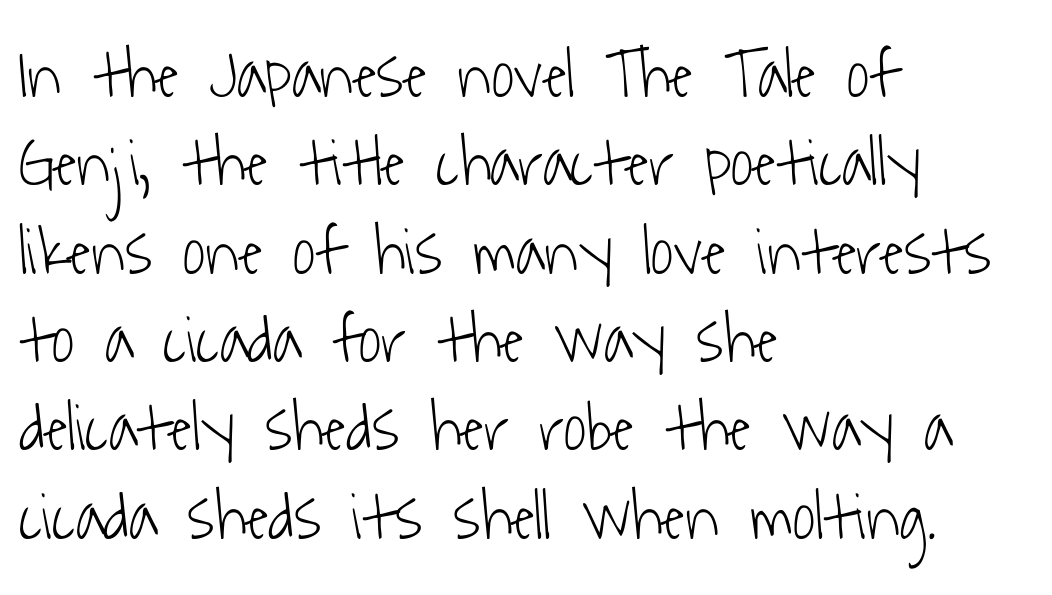
{"serif": "no", "bold": "no", "weight": "light", "width": "condensed", "stroke_contrast": "low", "x_height": "medium", "monospaced": "no", "underline": "no", "align": "left", "line_spacing": "normal", "line_spacing_ratio": 1.28, "letter_spacing": "normal", "letter_spacing_em": 0.0, "glyph_px": 69}
